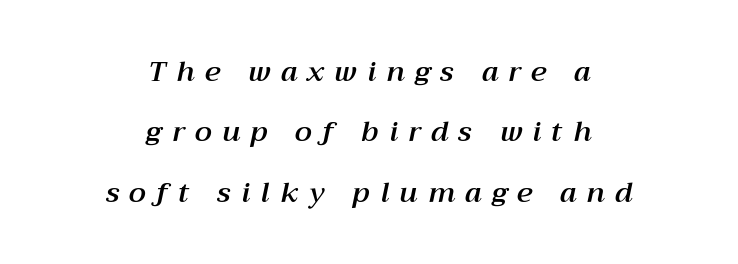
Q: Is the text italic (slanted)? A: Yes, it leans right by about 12 degrees.
Q: Is the text underlined? A: No.
Q: How is the paragraph aligned? A: Centered.
Q: Is the spacing between letters normal or unusually wide? A: Unusually wide.
Q: Is the spacing between lines tight, normal or loose? A: Loose.
Q: Width (condensed, normal, or wide)? A: Normal.
Q: Stroke contrast? A: Medium.
Q: x-height? A: Medium.
Q: Monospaced? A: No.
